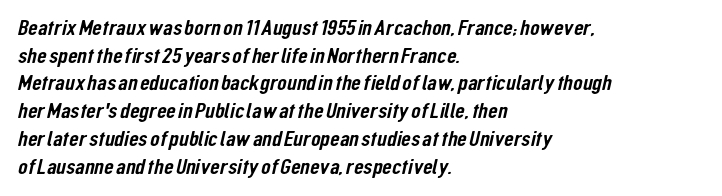
{"underline": "no", "align": "left", "line_spacing": "normal", "line_spacing_ratio": 1.26, "letter_spacing": "normal", "letter_spacing_em": 0.0, "glyph_px": 22}
